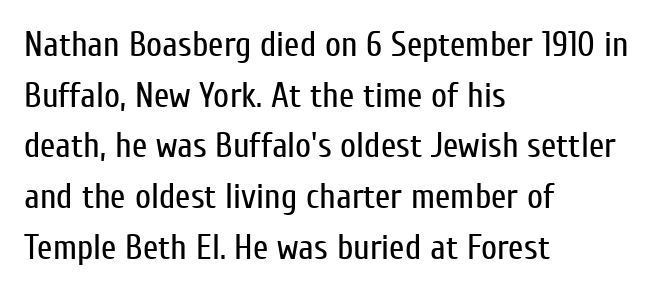
Q: Is the text bold? A: No.
Q: Is the text italic (slanted)? A: No, it is upright.
Q: Is the typeface a serif or a sans-serif typeface? A: Sans-serif.
Q: Is the text underlined? A: No.
Q: How is the paragraph aligned? A: Left-aligned.
Q: Is the spacing between letters normal or unusually wide? A: Normal.
Q: Is the spacing between lines tight, normal or loose? A: Normal.
Q: Width (condensed, normal, or wide)? A: Condensed.
Q: Stroke contrast? A: Low.
Q: x-height? A: Medium.
Q: Monospaced? A: No.
